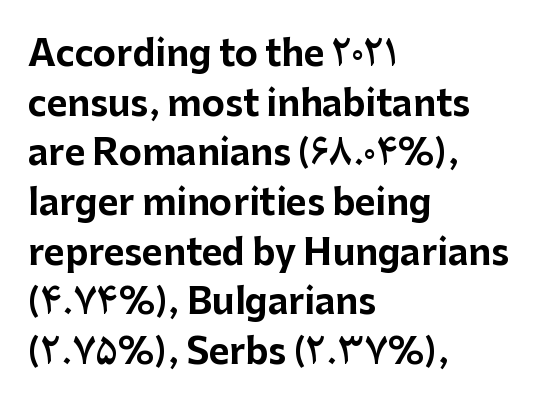
The image shows 35 px bold sans-serif type, upright; set left-aligned, normal line spacing (1.42x), normal letter spacing, not underlined; low stroke contrast and a medium x-height.
